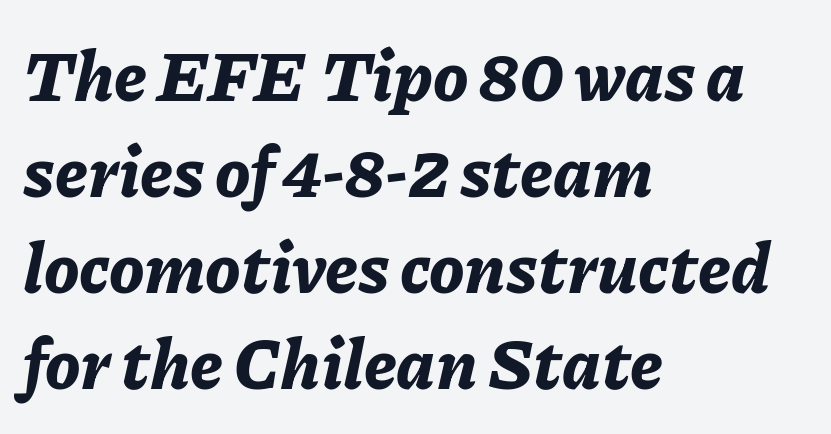
Q: Is the text bold? A: Yes.
Q: Is the text italic (slanted)? A: Yes, it leans right by about 11 degrees.
Q: Is the text underlined? A: No.
Q: How is the paragraph aligned? A: Left-aligned.
Q: Is the spacing between letters normal or unusually wide? A: Normal.
Q: Is the spacing between lines tight, normal or loose? A: Normal.
Q: Width (condensed, normal, or wide)? A: Normal.
Q: Stroke contrast? A: Low.
Q: x-height? A: Medium.
Q: Monospaced? A: No.
